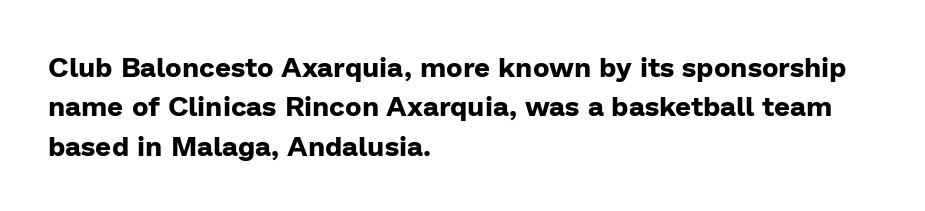
Typeset ragged right — the left edge is the straight one. Look at the stroke-to-counter ratio: heavy, a bold. A sans-serif font was chosen for this passage. Default kerning and tracking; the words read as compact shapes. Words float on clear page, feet unadorned.
